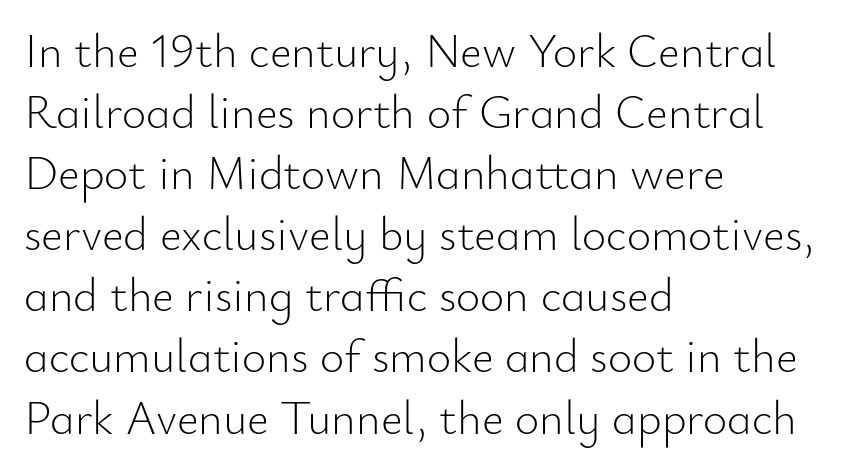
Words appear dense and cohesive because spacing is normal. The characters are drawn with everyday or finer stroke widths. Check the space under the baseline: it is left empty. The text block is weighted toward the left margin, trailing off unevenly rightward. If you drew a line through each stem, it would be perfectly vertical.
